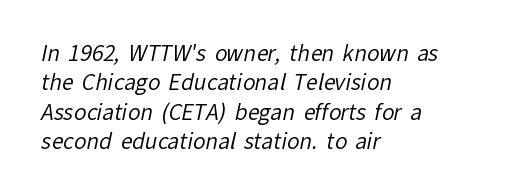
{"bold": "no", "underline": "no", "align": "left", "line_spacing": "normal", "line_spacing_ratio": 1.4, "letter_spacing": "normal", "letter_spacing_em": 0.0, "glyph_px": 21}
